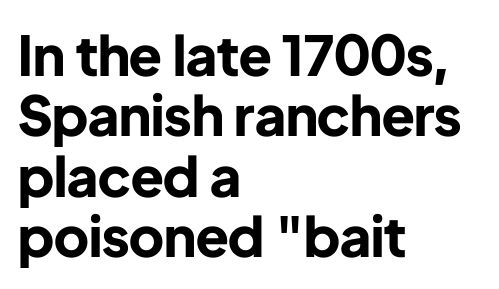
Quick note: interline space is minimal. I'd describe the lettering as bold — thick and assertive. All the whitespace from short lines collects on the right. Varying glyph widths throughout — classic text-font behaviour. Descender tails drop into unmarked territory. The face used here is a sans, in the tradition of grotesques and geometrics.
